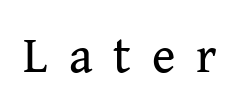
Is there any slant? The stems are plumb. Spacing verdict: proportional, widths tailored to each character. Loose tracking; the words dissolve into strings of separated letters. Glance below the letters and you will spot only blank space. A quiet, ordinary-to-light weight characterises the typeface. Font category for this specimen: serif.
